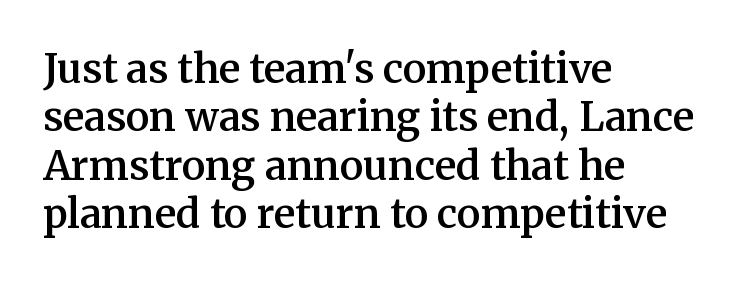
The image shows 40 px semibold serif type, upright; set left-aligned, line spacing 1.21x, normal letter spacing, not underlined; medium stroke contrast and a medium x-height.
